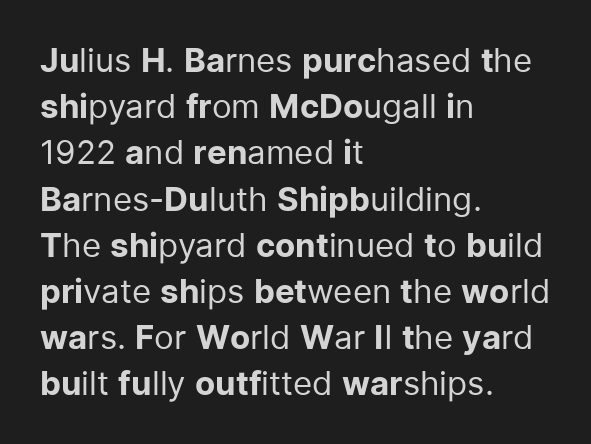
Q: Is the text bold? A: No.
Q: Is the text italic (slanted)? A: No, it is upright.
Q: Is the typeface a serif or a sans-serif typeface? A: Sans-serif.
Q: Is the text underlined? A: No.
Q: How is the paragraph aligned? A: Left-aligned.
Q: Is the spacing between letters normal or unusually wide? A: Normal.
Q: Is the spacing between lines tight, normal or loose? A: Normal.
Q: Width (condensed, normal, or wide)? A: Normal.
Q: Stroke contrast? A: Low.
Q: x-height? A: Medium.
Q: Monospaced? A: No.
